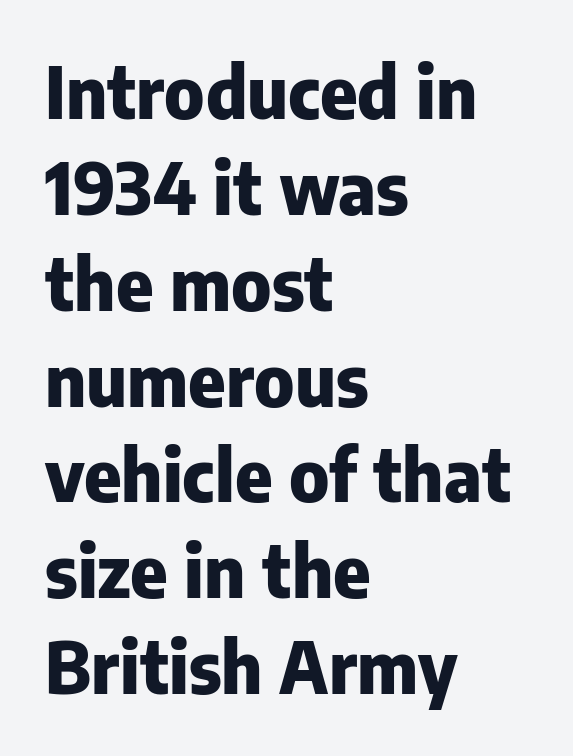
Q: Is the text bold? A: Yes.
Q: Is the text italic (slanted)? A: No, it is upright.
Q: Is the typeface a serif or a sans-serif typeface? A: Sans-serif.
Q: Is the text underlined? A: No.
Q: How is the paragraph aligned? A: Left-aligned.
Q: Is the spacing between letters normal or unusually wide? A: Normal.
Q: Is the spacing between lines tight, normal or loose? A: Normal.
Q: Width (condensed, normal, or wide)? A: Normal.
Q: Stroke contrast? A: Low.
Q: x-height? A: Medium.
Q: Monospaced? A: No.
